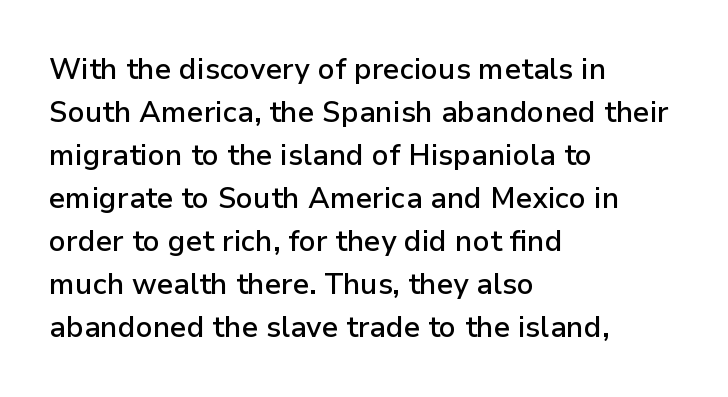
The image shows 29 px semibold sans-serif type, upright; set left-aligned, normal line spacing (1.48x), normal letter spacing, not underlined; low stroke contrast and a medium x-height.
